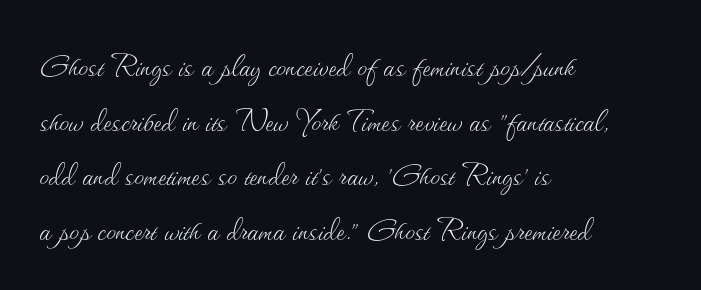
Clear beneath every line of the passage. The rendering uses a moderate line-height, typical for paragraphs. The cut favours lightness, reaching ordinary text weight at its darkest. The text block is weighted toward the left margin, trailing off unevenly rightward. The rendering uses natural spacing where letterforms have individual widths.
